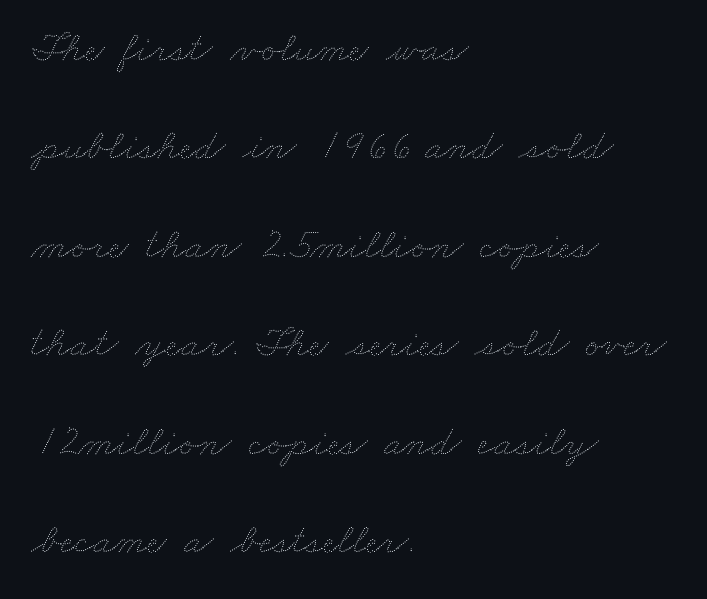
Stroke mass is kept to a normal reading level or below. The string is rendered with underlining switched off. A classic flush-left, rag-right setting is used for this passage. Note the varied advance widths — an 'i' is clearly narrower than an 'm'. Vertically, the passage feels expansive, rows floating well apart. Look at the tracking — it's just the regular setting, nothing added.
